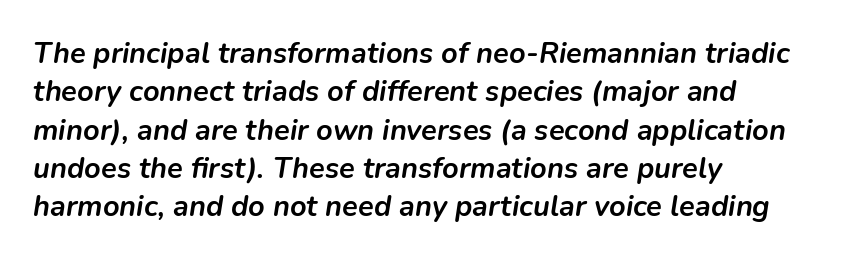
Q: Is the text bold? A: Yes.
Q: Is the text italic (slanted)? A: Yes, it leans right by about 9 degrees.
Q: Is the text underlined? A: No.
Q: How is the paragraph aligned? A: Left-aligned.
Q: Is the spacing between letters normal or unusually wide? A: Normal.
Q: Is the spacing between lines tight, normal or loose? A: Normal.
Q: Width (condensed, normal, or wide)? A: Normal.
Q: Stroke contrast? A: Low.
Q: x-height? A: Medium.
Q: Monospaced? A: No.
